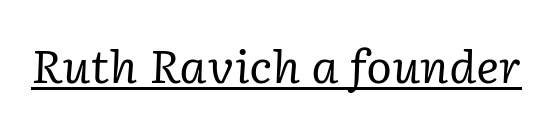
Between one letter and the next there's only the usual sliver of space. Unbolded letterforms with no extra heft. The passage shown leans; its letterforms are oblique. Looks like regular typesetting: each glyph gets only the width it needs. What kind of face is this? One with serifs. In designer terms, the underline attribute is active on this setting.
